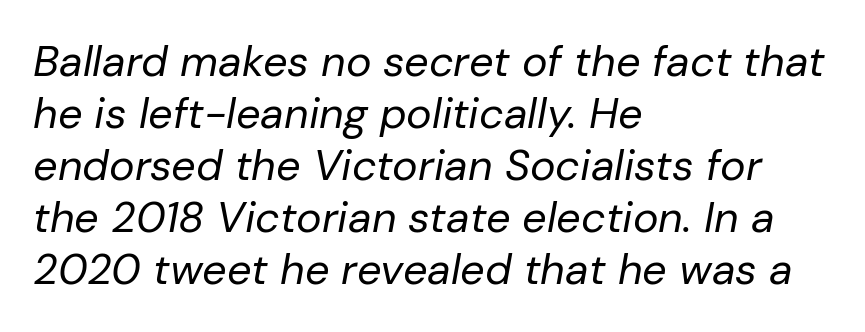
The image shows 43 px regular-weight type, italic (leaning right); set left-aligned, line spacing 1.21x, normal letter spacing, not underlined; low stroke contrast and a medium x-height.
